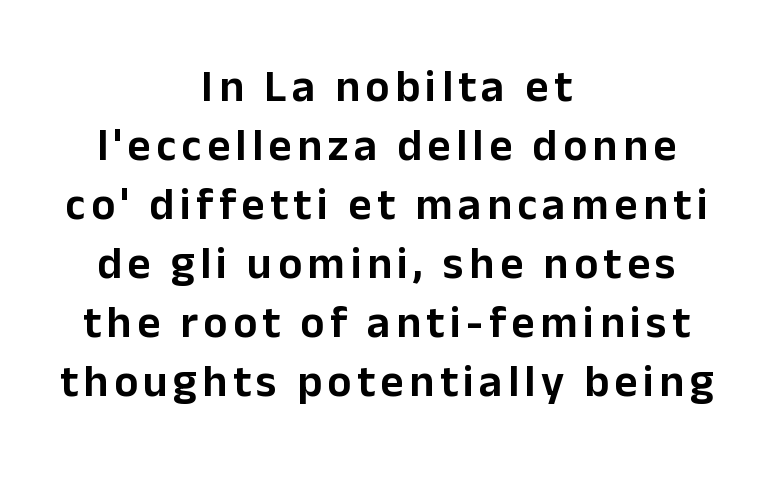
{"serif": "no", "italic": "no", "width": "normal", "stroke_contrast": "low", "x_height": "medium", "monospaced": "no", "underline": "no", "align": "center", "line_spacing": "normal", "line_spacing_ratio": 1.31, "glyph_px": 45}
